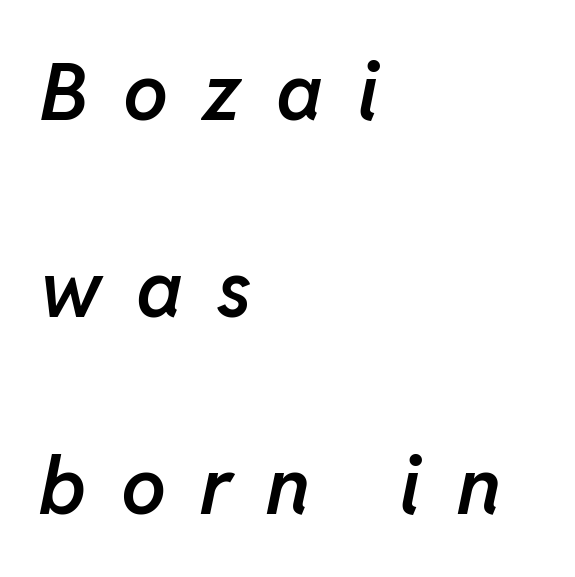
Q: Is the text bold? A: Semi-bold.
Q: Is the text italic (slanted)? A: Yes, it leans right by about 11 degrees.
Q: Is the text underlined? A: No.
Q: How is the paragraph aligned? A: Left-aligned.
Q: Is the spacing between letters normal or unusually wide? A: Unusually wide.
Q: Is the spacing between lines tight, normal or loose? A: Loose.
Q: Width (condensed, normal, or wide)? A: Normal.
Q: Stroke contrast? A: Low.
Q: x-height? A: Medium.
Q: Monospaced? A: No.
